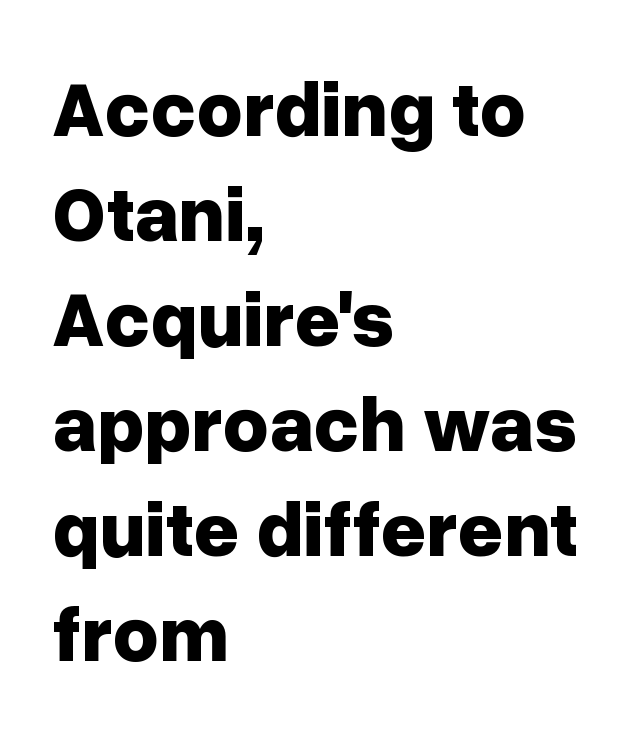
The image shows 79 px bold sans-serif type, upright; set left-aligned, normal line spacing (1.33x), normal letter spacing, not underlined; low stroke contrast and a medium x-height.
